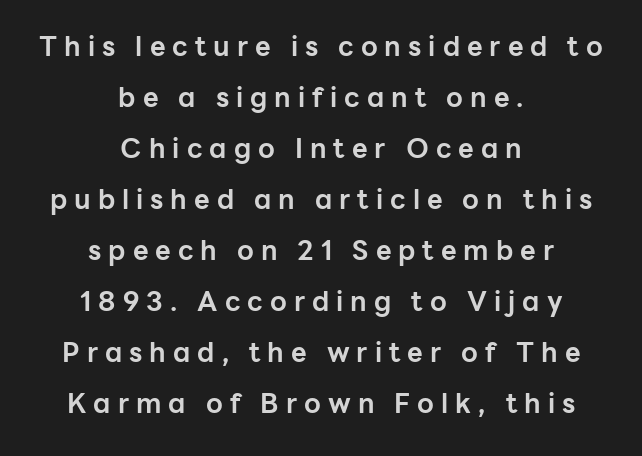
{"italic": "no", "bold": "yes", "underline": "no", "align": "center", "line_spacing_ratio": 1.89, "letter_spacing": "wide", "letter_spacing_em": 0.26, "glyph_px": 27}
